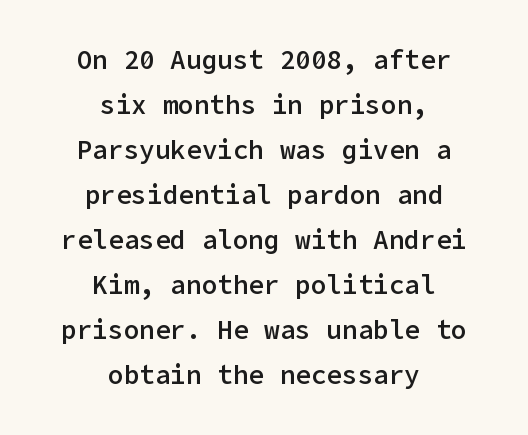
Reading down the block, each line starts at a different indent, mirrored at its end. Each glyph is drawn with semibold strokes, heavier than normal yet not fully bold. Unmarked baselines from the first word to the last. If you drew a line through each stem, it would be perfectly vertical. Look at the tracking — it's just the regular setting, nothing added.
